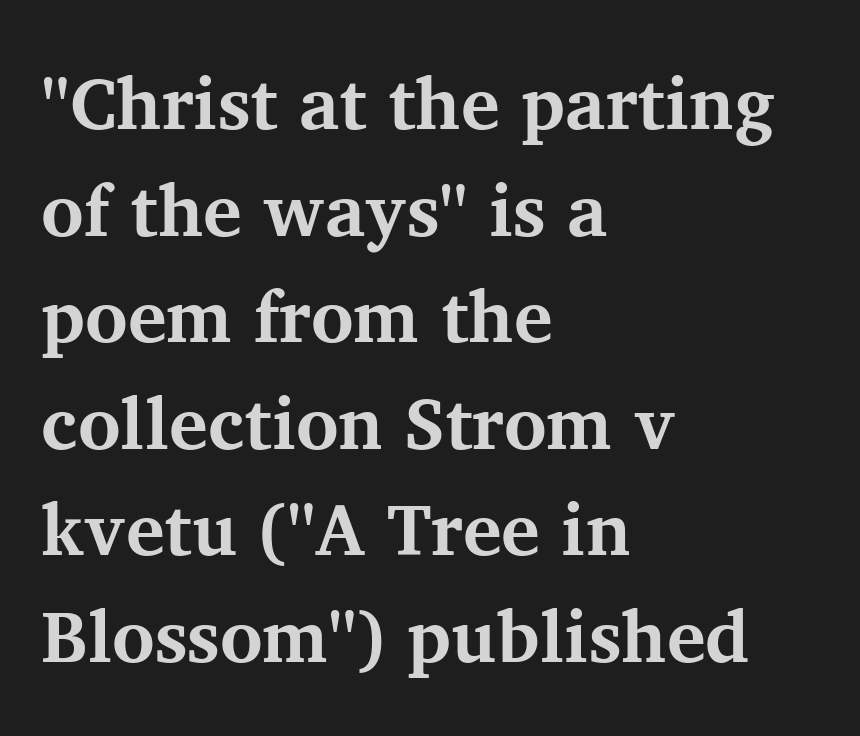
{"serif": "yes", "italic": "no", "bold": "yes", "weight": "bold", "width": "normal", "stroke_contrast": "medium", "x_height": "medium", "monospaced": "no", "underline": "no", "align": "left", "line_spacing": "normal", "line_spacing_ratio": 1.46, "letter_spacing": "normal", "letter_spacing_em": 0.0, "glyph_px": 73}
